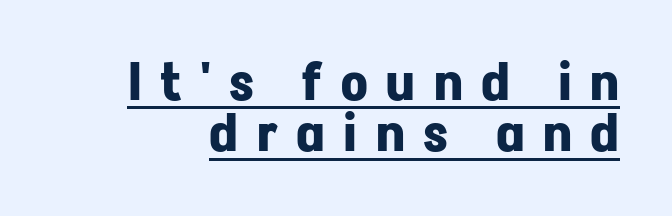
The image shows 52 px bold sans-serif type, upright; set tight line spacing (0.99x), unusually wide letter spacing (+0.36 em), underlined; low stroke contrast and a medium x-height.
